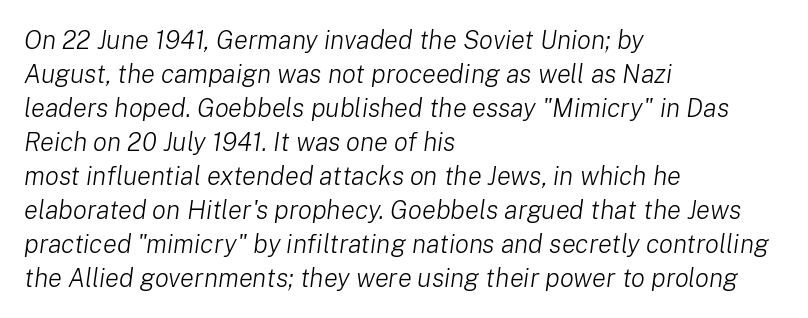
{"italic": "yes", "lean": "right", "slant_degrees": 8, "bold": "no", "underline": "no", "align": "left", "line_spacing": "normal", "line_spacing_ratio": 1.31, "letter_spacing": "normal", "letter_spacing_em": 0.0, "glyph_px": 26}
